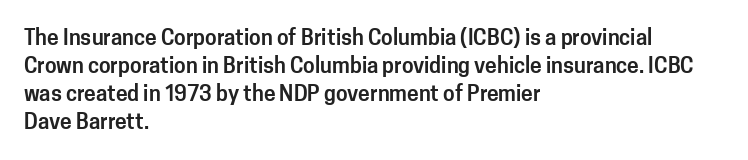
{"italic": "no", "underline": "no", "align": "left", "line_spacing": "normal", "line_spacing_ratio": 1.34, "letter_spacing": "normal", "letter_spacing_em": 0.0, "glyph_px": 21}
